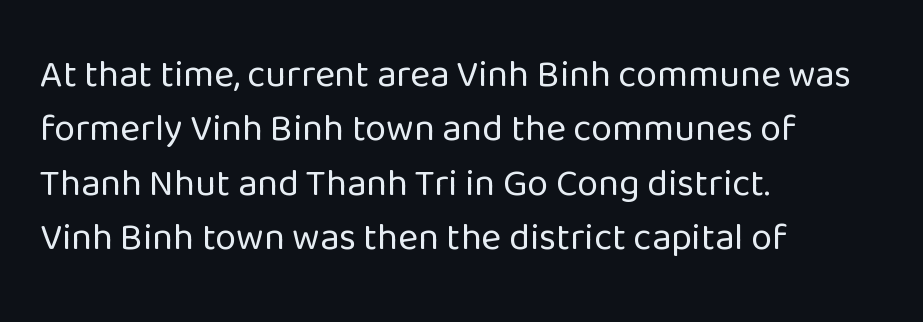
{"serif": "no", "italic": "no", "bold": "no", "weight": "regular", "width": "normal", "stroke_contrast": "low", "x_height": "medium", "monospaced": "no", "underline": "no", "align": "left", "line_spacing": "normal", "line_spacing_ratio": 1.43, "letter_spacing": "normal", "letter_spacing_em": 0.0, "glyph_px": 38}
